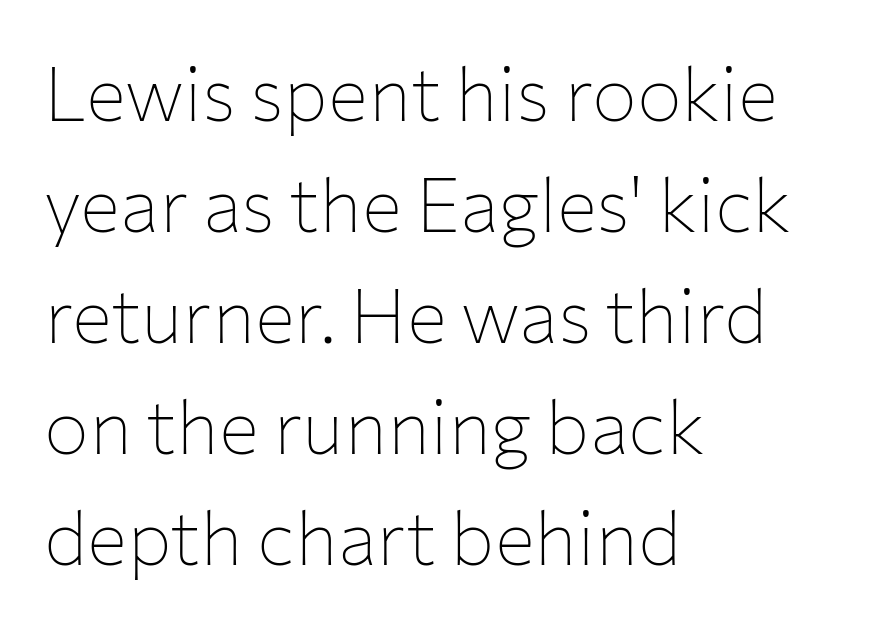
Do the letters lean? They stand straight. A typesetter would call this proportional, since set widths differ per character. This is not heavy type; no bold has been used. Letterform terminals end flat and unadorned throughout the passage. Words float on clear page, feet unadorned.
